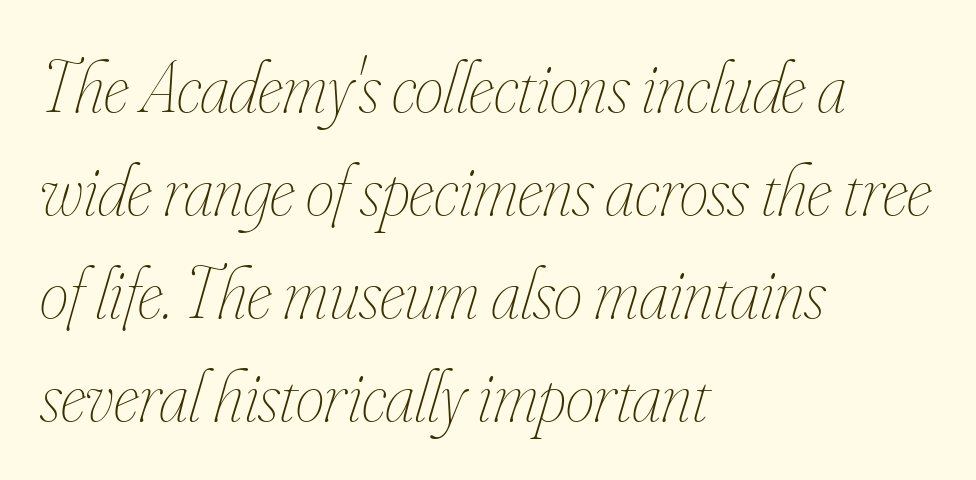
Short note: letters normally spaced. Leading matches the norm, producing a regular column. Is the stroke heavy? The answer is a plain regular-or-lighter. A classic flush-left, rag-right setting is used for this passage.
